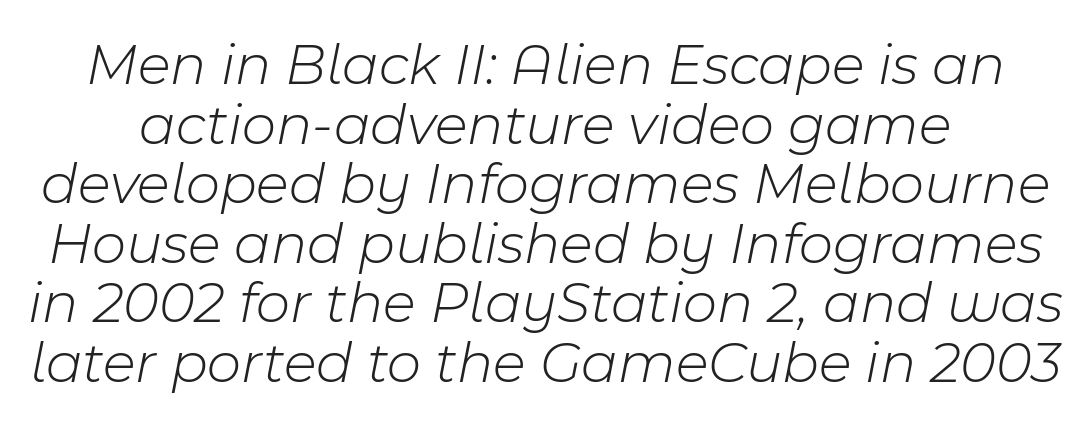
Q: Is the text bold? A: No.
Q: Is the text italic (slanted)? A: Yes, it leans right by about 11 degrees.
Q: Is the text underlined? A: No.
Q: Is the spacing between letters normal or unusually wide? A: Normal.
Q: Is the spacing between lines tight, normal or loose? A: Tight.
Q: Width (condensed, normal, or wide)? A: Normal.
Q: Stroke contrast? A: Low.
Q: x-height? A: Medium.
Q: Monospaced? A: No.
